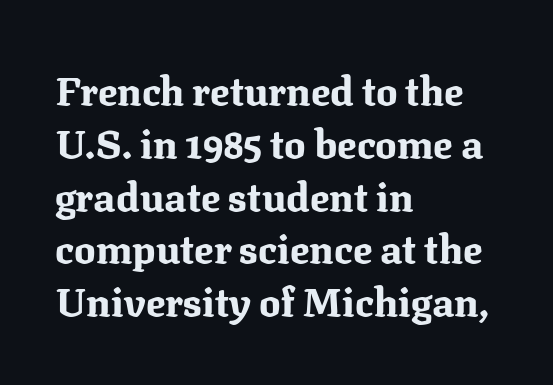
{"serif": "yes", "italic": "no", "bold": "yes", "weight": "bold", "width": "normal", "stroke_contrast": "medium", "x_height": "medium", "monospaced": "no", "underline": "no", "align": "left", "line_spacing": "normal", "line_spacing_ratio": 1.32, "letter_spacing": "normal", "letter_spacing_em": 0.0, "glyph_px": 40}
